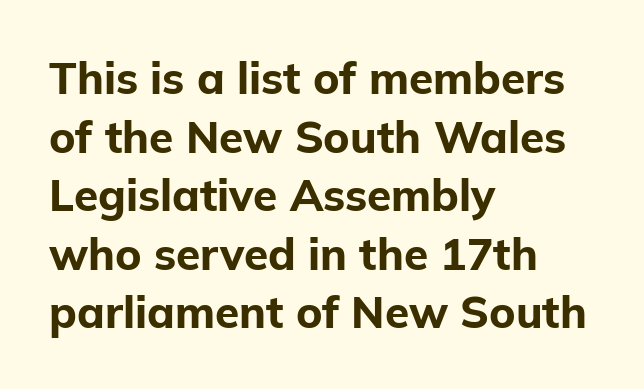
{"serif": "no", "italic": "no", "bold": "yes", "weight": "bold", "width": "normal", "stroke_contrast": "low", "x_height": "medium", "monospaced": "no", "underline": "no", "align": "left", "line_spacing": "normal", "line_spacing_ratio": 1.33, "letter_spacing": "normal", "letter_spacing_em": 0.0, "glyph_px": 44}
